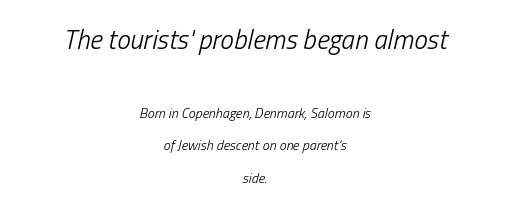
The image shows 27 px text type, italic (leaning right); set centered, loose line spacing (2.31x), normal letter spacing, not underlined; the first (top) block is 1.93x larger.
